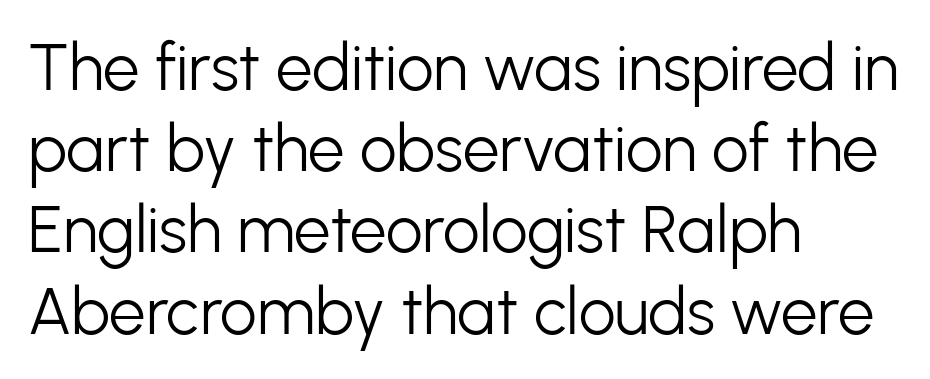
Q: Is the text bold? A: No.
Q: Is the text italic (slanted)? A: No, it is upright.
Q: Is the typeface a serif or a sans-serif typeface? A: Sans-serif.
Q: Is the text underlined? A: No.
Q: How is the paragraph aligned? A: Left-aligned.
Q: Is the spacing between letters normal or unusually wide? A: Normal.
Q: Is the spacing between lines tight, normal or loose? A: Normal.
Q: Width (condensed, normal, or wide)? A: Normal.
Q: Stroke contrast? A: Low.
Q: x-height? A: Medium.
Q: Monospaced? A: No.
